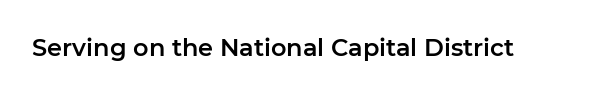
Observe the ordinary spacing: letters are neighbours, not strangers. Underline: absent. Rendered with straight, roman letterforms.
